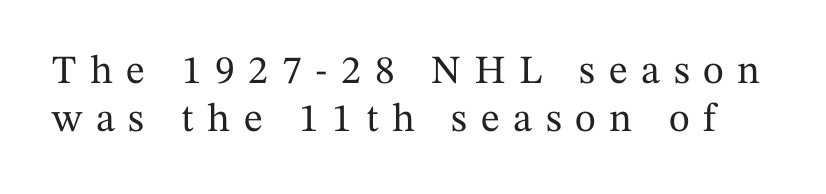
The space beneath each line is pristine and unruled. The rendering uses natural spacing where letterforms have individual widths. The passage shown has open, widely tracked lettering throughout. Does the lettering tilt? It doesn't — this is upright. Classification — serif.
